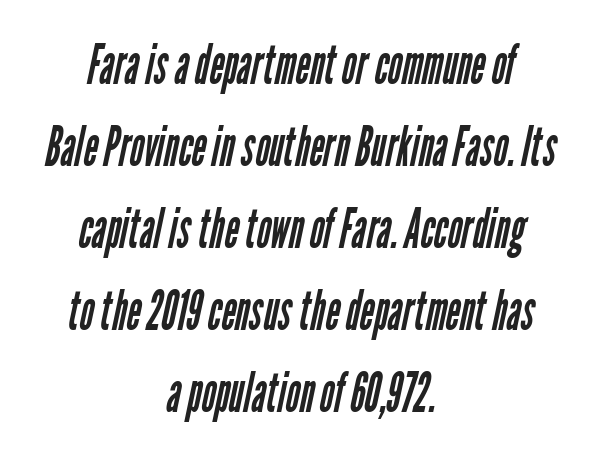
{"serif": "no", "bold": "no", "weight": "regular", "width": "condensed", "stroke_contrast": "low", "x_height": "medium", "monospaced": "no", "underline": "no", "align": "center", "line_spacing": "normal", "line_spacing_ratio": 1.49, "letter_spacing": "normal", "letter_spacing_em": 0.0, "glyph_px": 55}
